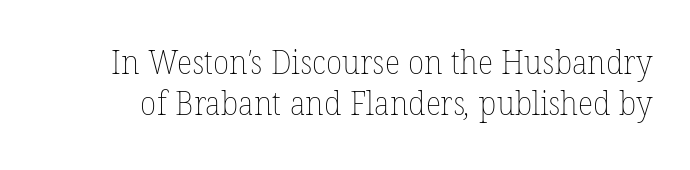
{"bold": "no", "weight": "thin", "width": "normal", "stroke_contrast": "low", "x_height": "medium", "monospaced": "no", "underline": "no", "line_spacing_ratio": 1.24, "letter_spacing": "normal", "letter_spacing_em": 0.0, "glyph_px": 33}
